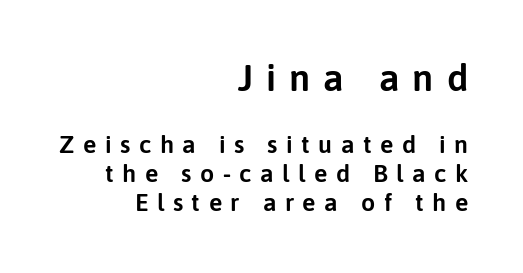
Descenders hang freely into open space. A roman cut, with each character standing at attention. Students, note that the glyphs here are deliberately spaced far apart. You get the large type first, then a drop to smaller type.
